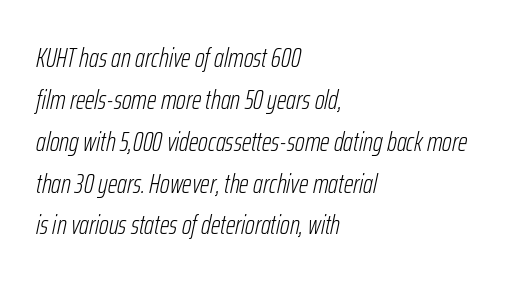
Q: Is the text bold? A: No.
Q: Is the text italic (slanted)? A: Yes, it leans right by about 12 degrees.
Q: Is the text underlined? A: No.
Q: How is the paragraph aligned? A: Left-aligned.
Q: Is the spacing between letters normal or unusually wide? A: Normal.
Q: Is the spacing between lines tight, normal or loose? A: Normal.
